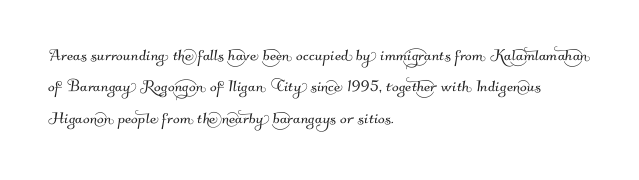
This sample keeps an unexceptional amount of space between lines. The type is set solid horizontally, with unmodified tracking. A clean baseline with only descenders dipping below it. All the whitespace from short lines collects on the right.
